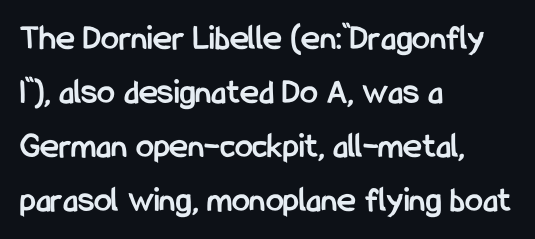
In terms of posture, this sample is upright. Short note: letters normally spaced. This rendering uses left alignment, leaving the right contour irregular. One glance says typical: line gaps are just what's usual.
